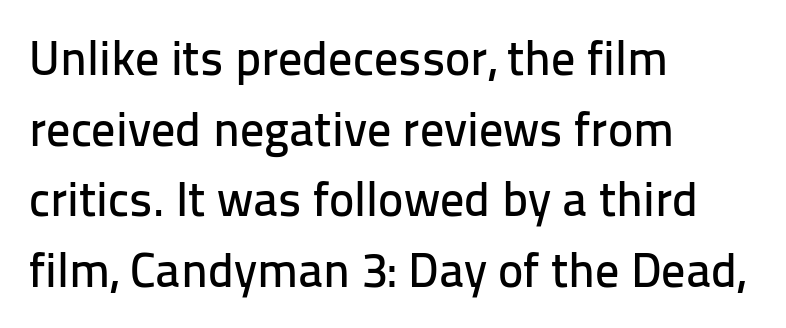
{"serif": "no", "italic": "no", "width": "normal", "stroke_contrast": "low", "x_height": "medium", "monospaced": "no", "underline": "no", "align": "left", "line_spacing": "normal", "line_spacing_ratio": 1.47, "letter_spacing": "normal", "letter_spacing_em": 0.0, "glyph_px": 48}
